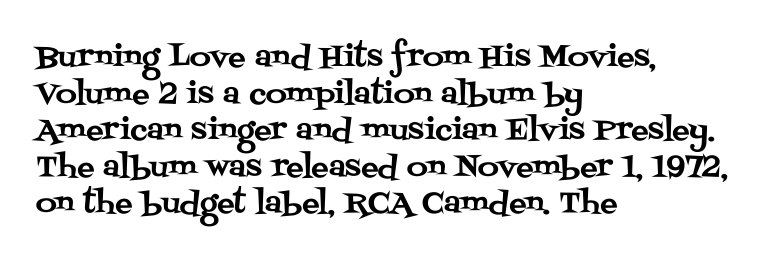
{"serif": "yes", "italic": "no", "width": "normal", "stroke_contrast": "medium", "x_height": "large", "monospaced": "no", "underline": "no", "align": "left", "line_spacing": "normal", "line_spacing_ratio": 1.26, "letter_spacing": "normal", "letter_spacing_em": 0.0, "glyph_px": 29}
